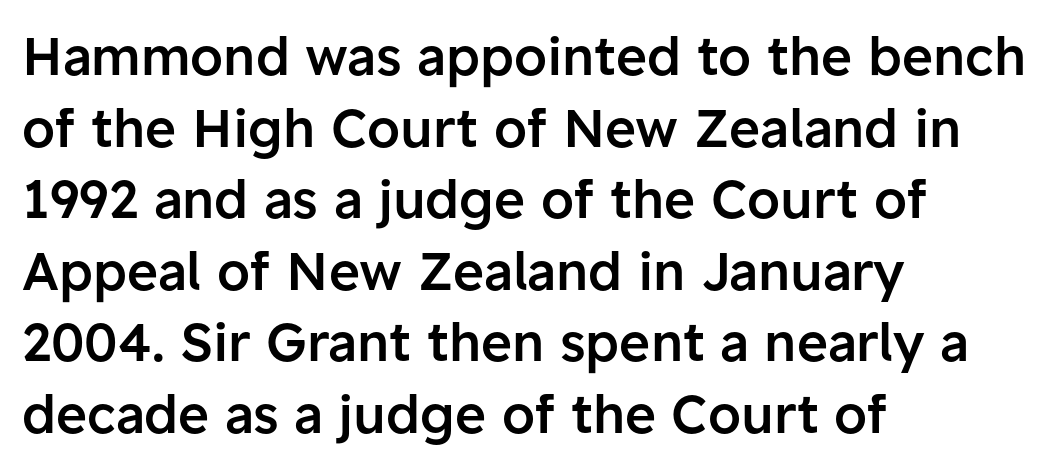
{"serif": "no", "italic": "no", "bold": "semi", "weight": "semibold", "width": "normal", "stroke_contrast": "low", "x_height": "medium", "monospaced": "no", "underline": "no", "align": "left", "line_spacing": "normal", "line_spacing_ratio": 1.35, "letter_spacing": "normal", "letter_spacing_em": 0.0, "glyph_px": 53}
